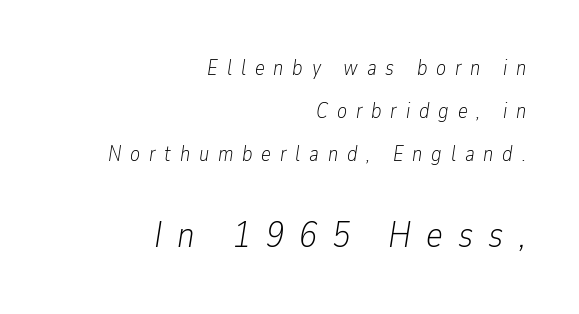
The image shows 36 px light, condensed type, italic (leaning right); set right-aligned, loose line spacing (2.04x), unusually wide letter spacing (+0.42 em), not underlined; the second (bottom) block is 1.71x larger; low stroke contrast and a medium x-height.
